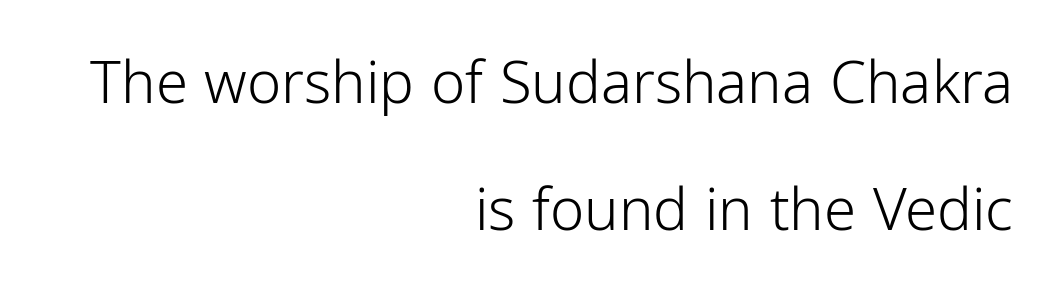
Q: Is the text bold? A: No.
Q: Is the text italic (slanted)? A: No, it is upright.
Q: Is the typeface a serif or a sans-serif typeface? A: Sans-serif.
Q: Is the text underlined? A: No.
Q: How is the paragraph aligned? A: Right-aligned.
Q: Is the spacing between letters normal or unusually wide? A: Normal.
Q: Is the spacing between lines tight, normal or loose? A: Loose.
Q: Width (condensed, normal, or wide)? A: Condensed.
Q: Stroke contrast? A: Low.
Q: x-height? A: Medium.
Q: Monospaced? A: No.
